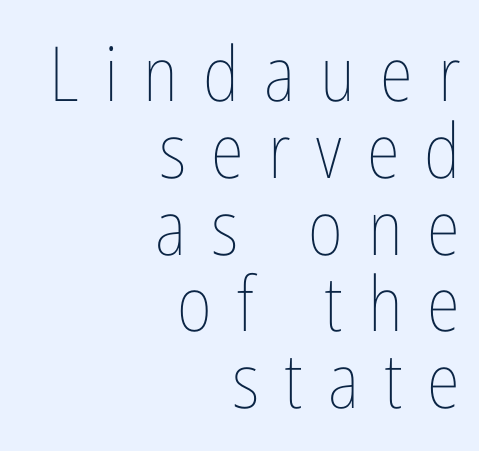
{"italic": "no", "bold": "no", "weight": "thin", "width": "condensed", "stroke_contrast": "low", "x_height": "medium", "monospaced": "no", "underline": "no", "align": "right", "line_spacing": "tight", "line_spacing_ratio": 1.01, "letter_spacing": "wide", "letter_spacing_em": 0.33, "glyph_px": 76}
